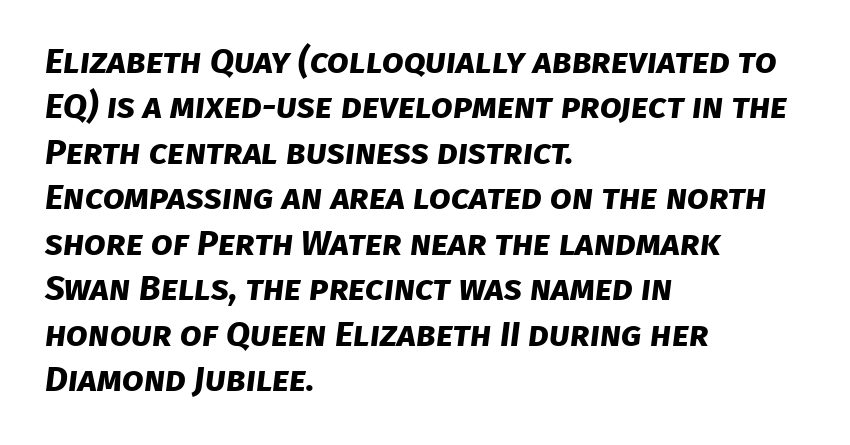
Q: Is the text bold? A: Yes.
Q: Is the typeface a serif or a sans-serif typeface? A: Sans-serif.
Q: Is the text underlined? A: No.
Q: How is the paragraph aligned? A: Left-aligned.
Q: Is the spacing between letters normal or unusually wide? A: Normal.
Q: Is the spacing between lines tight, normal or loose? A: Normal.
Q: Width (condensed, normal, or wide)? A: Normal.
Q: Stroke contrast? A: Low.
Q: x-height? A: Large.
Q: Monospaced? A: No.
